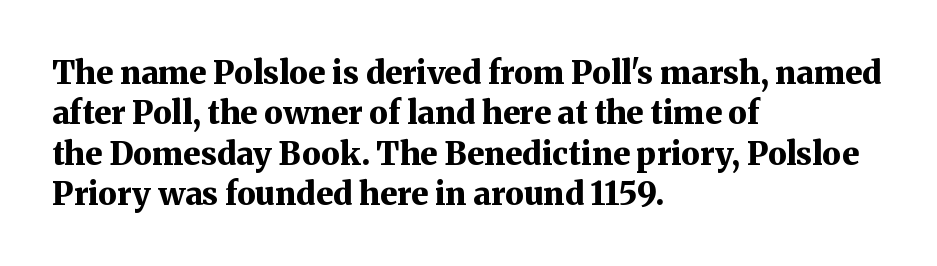
Type style note: has serifs. In CSS terms this would be text-align: left. Tracking value appears to be zero — textbook default spacing. Letters rest on an invisible, unmarked baseline.
